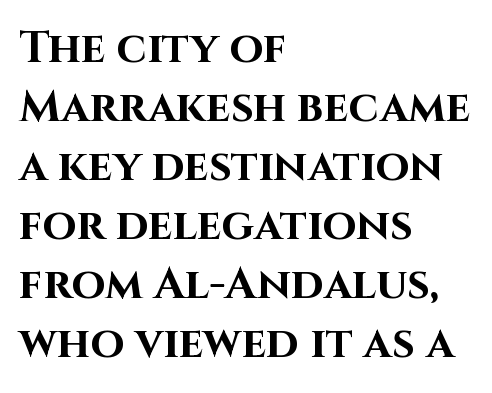
{"serif": "no", "italic": "no", "bold": "yes", "weight": "bold", "width": "normal", "stroke_contrast": "high", "x_height": "large", "monospaced": "no", "underline": "no", "align": "left", "line_spacing": "normal", "line_spacing_ratio": 1.34, "letter_spacing": "normal", "letter_spacing_em": 0.0, "glyph_px": 44}
